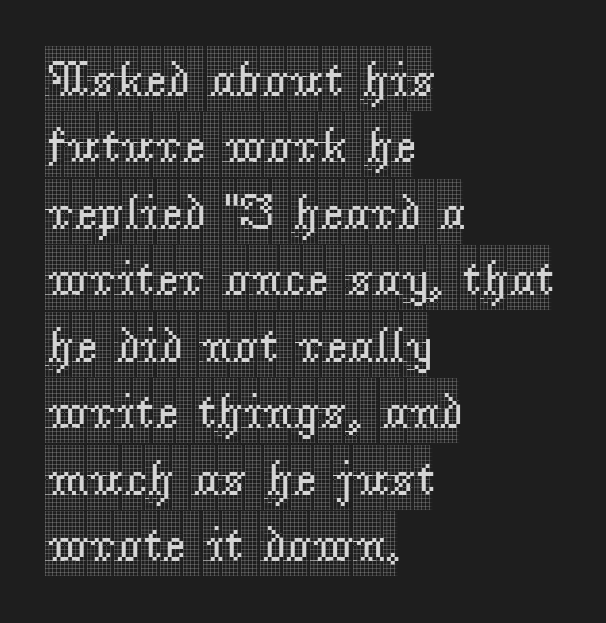
The image shows 50 px condensed serif type, upright; set left-aligned, normal line spacing (1.33x), normal letter spacing, not underlined; a large x-height.
